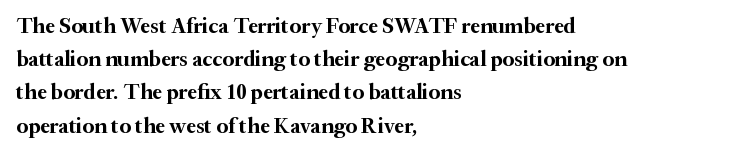
The image shows 22 px bold type, upright; set left-aligned, normal line spacing (1.51x), normal letter spacing, not underlined.
